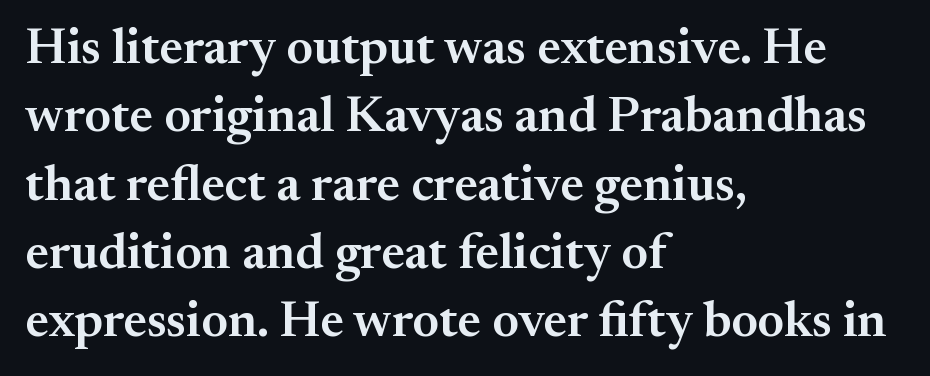
The image shows 51 px semibold serif type, upright; set left-aligned, normal line spacing (1.34x), normal letter spacing, not underlined; medium stroke contrast and a small x-height.
